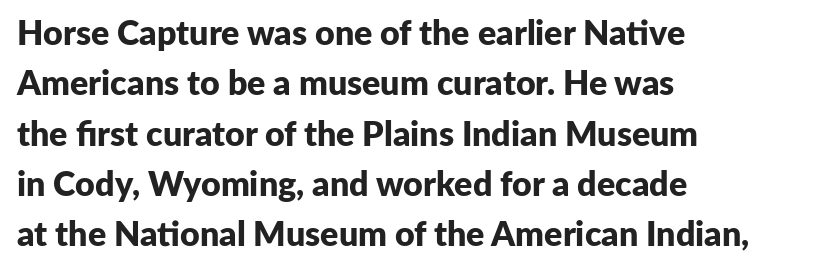
{"serif": "no", "italic": "no", "bold": "yes", "weight": "bold", "width": "normal", "stroke_contrast": "low", "x_height": "medium", "monospaced": "no", "underline": "no", "align": "left", "line_spacing": "normal", "line_spacing_ratio": 1.48, "letter_spacing": "normal", "letter_spacing_em": 0.0, "glyph_px": 34}
